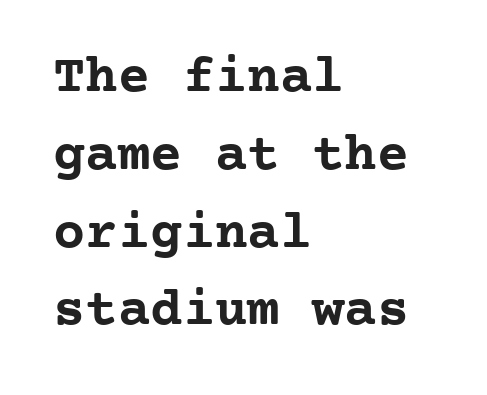
Classification — serif. There is no visible air inserted between adjacent glyphs. Plain, unruled lines of type. Looks like terminal output: every glyph gets an equal slot. How would I describe the line gaps? Plain and ordinary.
